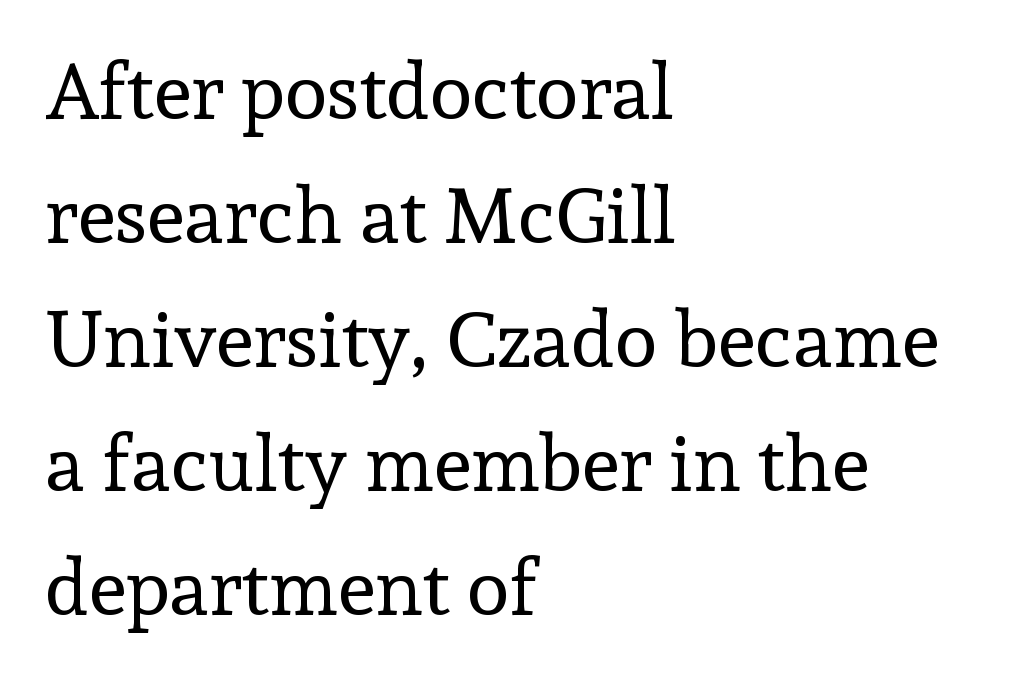
Q: Is the text bold? A: No.
Q: Is the text italic (slanted)? A: No, it is upright.
Q: Is the typeface a serif or a sans-serif typeface? A: Serif.
Q: Is the text underlined? A: No.
Q: How is the paragraph aligned? A: Left-aligned.
Q: Is the spacing between letters normal or unusually wide? A: Normal.
Q: Is the spacing between lines tight, normal or loose? A: Normal.
Q: Width (condensed, normal, or wide)? A: Normal.
Q: x-height? A: Medium.
Q: Monospaced? A: No.
